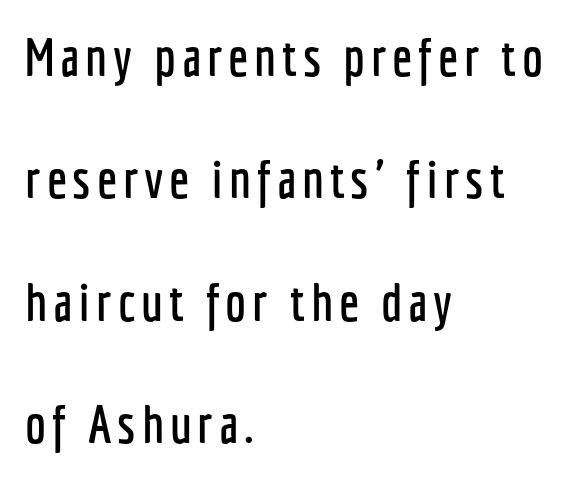
Q: Is the text italic (slanted)? A: No, it is upright.
Q: Is the typeface a serif or a sans-serif typeface? A: Sans-serif.
Q: Is the text underlined? A: No.
Q: How is the paragraph aligned? A: Left-aligned.
Q: Is the spacing between lines tight, normal or loose? A: Loose.
Q: Width (condensed, normal, or wide)? A: Condensed.
Q: Stroke contrast? A: Low.
Q: x-height? A: Medium.
Q: Monospaced? A: No.
